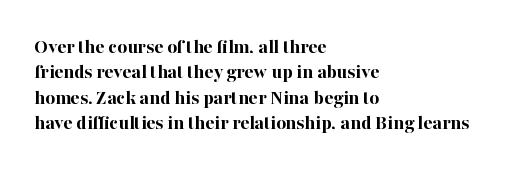
The gaps between neighbouring characters are ordinary and unremarkable. Heavy, bold letterforms. Posture: straight, roman, zero tilt. Caption: multi-line text, flush left, ragged right. Clear beneath every line of the passage.
